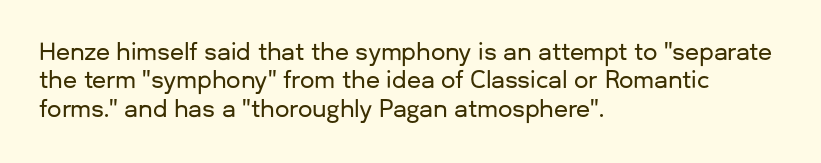
The image shows 23 px text type, upright; set left-aligned, line spacing 1.23x, normal letter spacing, not underlined.
